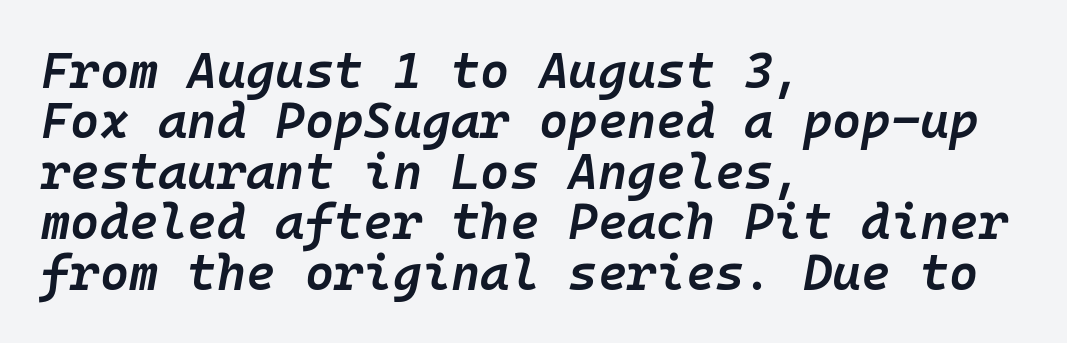
Q: Is the text bold? A: Semi-bold.
Q: Is the text italic (slanted)? A: Yes, it leans right by about 10 degrees.
Q: Is the text underlined? A: No.
Q: How is the paragraph aligned? A: Left-aligned.
Q: Is the spacing between letters normal or unusually wide? A: Normal.
Q: Is the spacing between lines tight, normal or loose? A: Tight.
Q: Width (condensed, normal, or wide)? A: Normal.
Q: Stroke contrast? A: Low.
Q: x-height? A: Medium.
Q: Monospaced? A: Yes.
